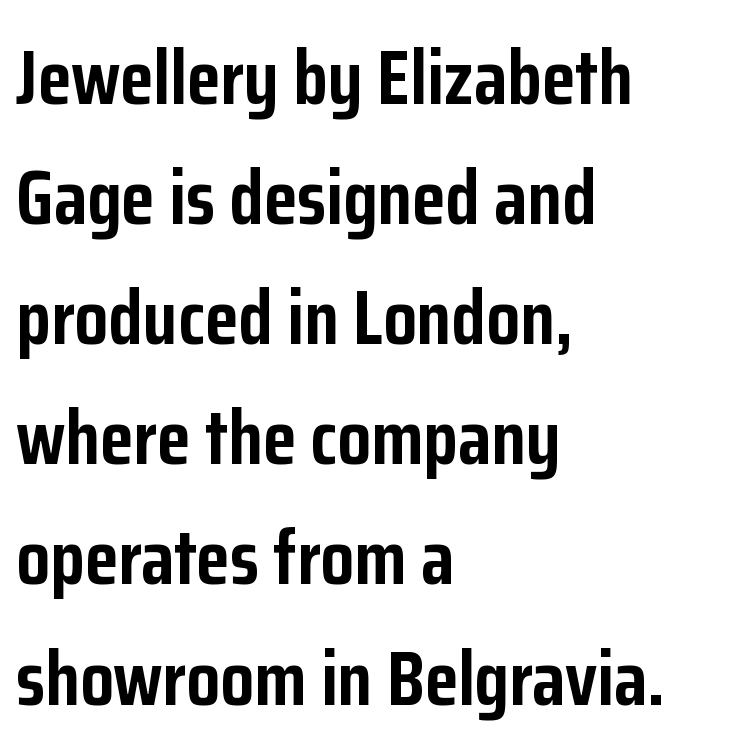
{"serif": "no", "italic": "no", "bold": "yes", "weight": "semibold", "width": "condensed", "stroke_contrast": "low", "x_height": "medium", "monospaced": "no", "underline": "no", "align": "left", "line_spacing": "normal", "line_spacing_ratio": 1.56, "letter_spacing": "normal", "letter_spacing_em": 0.0, "glyph_px": 77}
